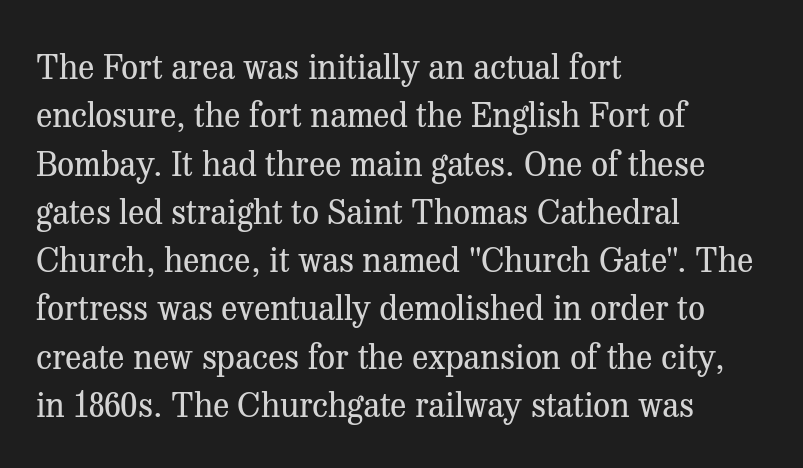
{"serif": "yes", "italic": "no", "bold": "no", "weight": "regular", "width": "normal", "stroke_contrast": "medium", "x_height": "medium", "monospaced": "no", "underline": "no", "align": "left", "line_spacing": "normal", "line_spacing_ratio": 1.42, "letter_spacing": "normal", "letter_spacing_em": 0.0, "glyph_px": 34}
